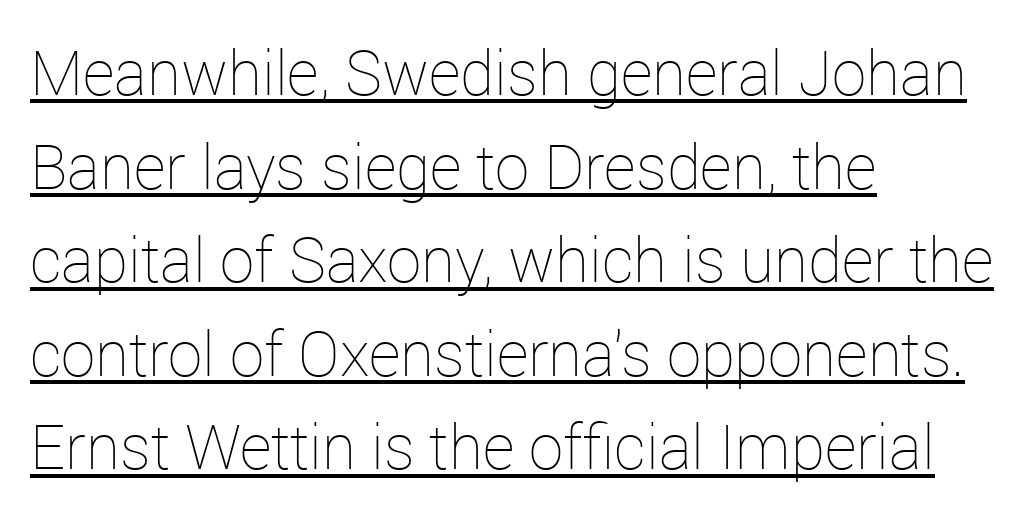
{"italic": "no", "bold": "no", "weight": "thin", "width": "normal", "stroke_contrast": "low", "x_height": "medium", "monospaced": "no", "underline": "yes", "align": "left", "line_spacing": "normal", "line_spacing_ratio": 1.51, "letter_spacing": "normal", "letter_spacing_em": 0.0, "glyph_px": 62}
